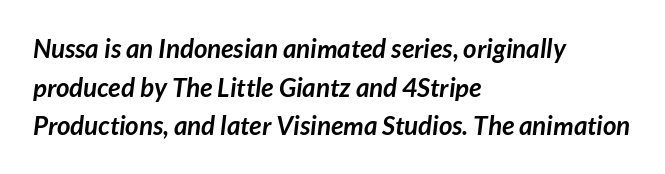
{"bold": "yes", "underline": "no", "align": "left", "line_spacing": "normal", "line_spacing_ratio": 1.49, "letter_spacing": "normal", "letter_spacing_em": 0.0, "glyph_px": 26}
